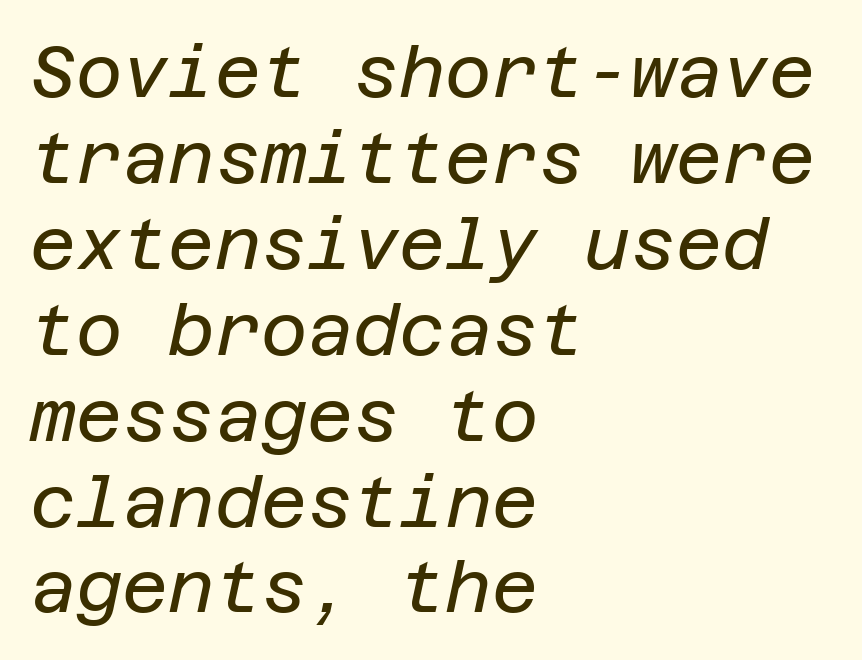
Q: Is the text bold? A: No.
Q: Is the text italic (slanted)? A: Yes, it leans right by about 12 degrees.
Q: Is the text underlined? A: No.
Q: How is the paragraph aligned? A: Left-aligned.
Q: Is the spacing between letters normal or unusually wide? A: Normal.
Q: Width (condensed, normal, or wide)? A: Normal.
Q: Stroke contrast? A: Low.
Q: x-height? A: Large.
